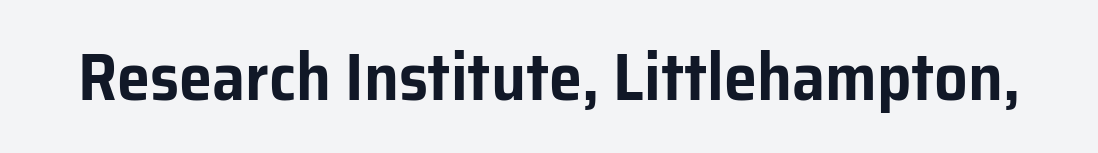
{"serif": "no", "italic": "no", "width": "normal", "stroke_contrast": "low", "x_height": "medium", "monospaced": "no", "underline": "no", "letter_spacing": "normal", "letter_spacing_em": 0.0, "glyph_px": 67}
